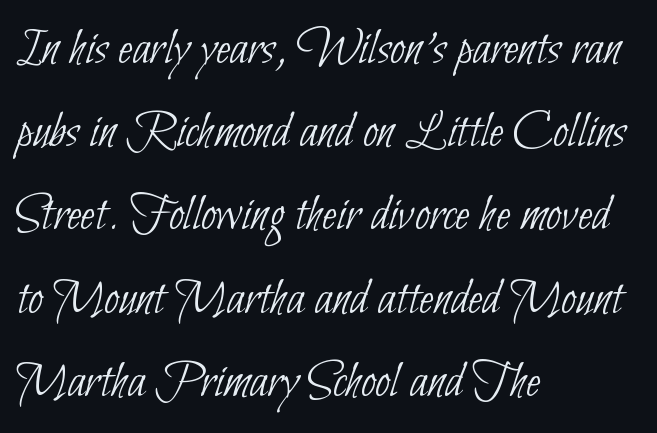
{"serif": "no", "bold": "no", "weight": "thin", "width": "condensed", "stroke_contrast": "low", "x_height": "small", "monospaced": "no", "underline": "no", "align": "left", "line_spacing": "normal", "line_spacing_ratio": 1.57, "letter_spacing": "normal", "letter_spacing_em": 0.0, "glyph_px": 53}
